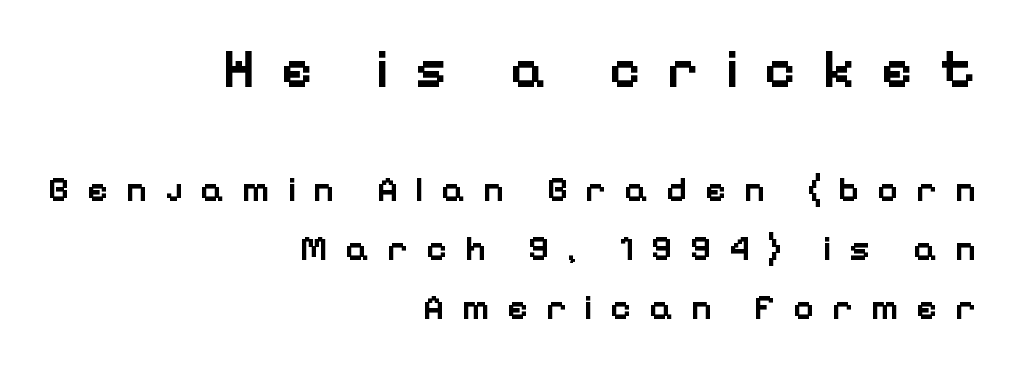
The text was rendered using a sans face with plain stroke endings. The letterforms stand isolated, each surrounded by extra space. Plain, unruled lines of type. The more generous point size was reserved for the upper chunk. This sample keeps an unexceptional amount of space between lines. This sample has the flowing, uneven cadence of proportional lettering.
